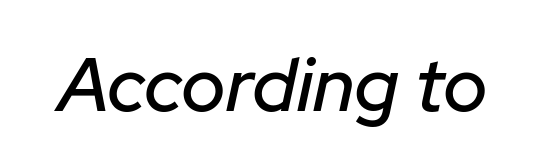
{"italic": "yes", "lean": "right", "slant_degrees": 12, "width": "normal", "stroke_contrast": "low", "x_height": "medium", "monospaced": "no", "underline": "no", "letter_spacing": "normal", "letter_spacing_em": 0.0, "glyph_px": 75}
